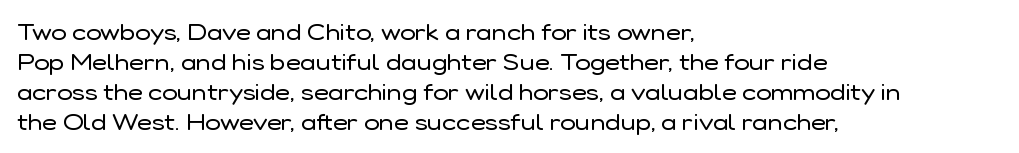
The image shows 23 px text type, upright; set left-aligned, normal line spacing (1.3x), normal letter spacing, not underlined.
